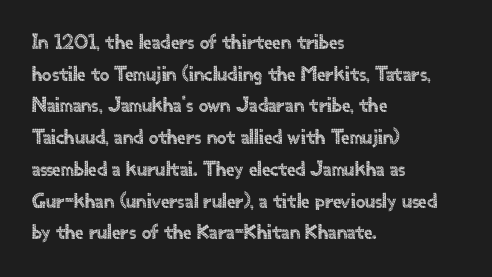
The image shows 21 px text type, upright; set left-aligned, normal line spacing (1.51x), normal letter spacing, not underlined.
